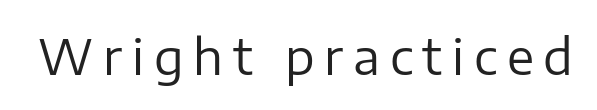
Note the varied advance widths — an 'i' is clearly narrower than an 'm'. Honestly, there is no underline to notice here at all. No heavy texture on the line: the type isn't bold. Display-style spreading of the glyphs; the letterfit is very open. The text was rendered using a sans face with plain stroke endings. Posture: straight, roman, zero tilt.
